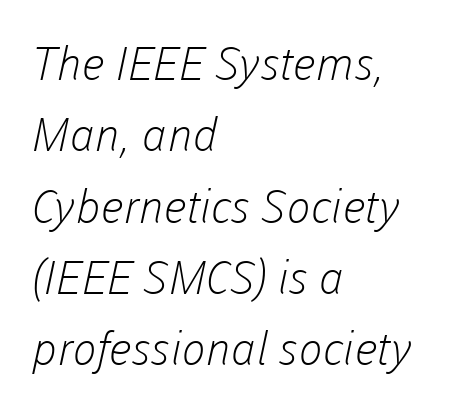
No feet cap the strokes, marking this as sans-serif type. The paragraph has a hard left edge and a soft right edge. Heft: none added — not bold. Only glyphs here, with clear space below each row. Tracking here is standard; glyphs follow each other at the usual distance.
